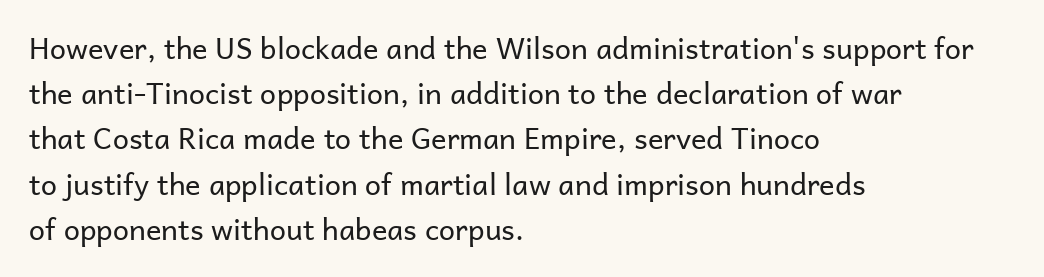
{"serif": "no", "italic": "no", "bold": "no", "weight": "regular", "width": "normal", "stroke_contrast": "low", "x_height": "medium", "monospaced": "no", "underline": "no", "align": "left", "line_spacing": "normal", "line_spacing_ratio": 1.56, "letter_spacing": "normal", "letter_spacing_em": 0.0, "glyph_px": 29}
